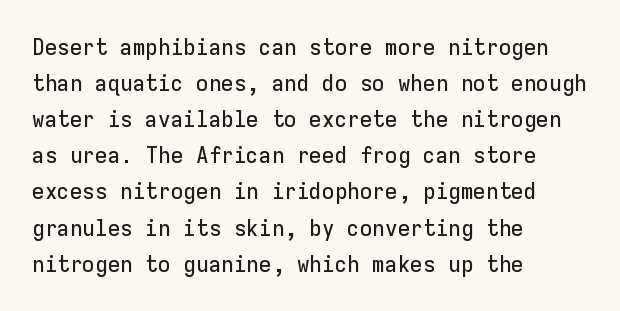
{"italic": "no", "underline": "no", "align": "left", "line_spacing": "normal", "line_spacing_ratio": 1.57, "letter_spacing": "normal", "letter_spacing_em": 0.0, "glyph_px": 23}
